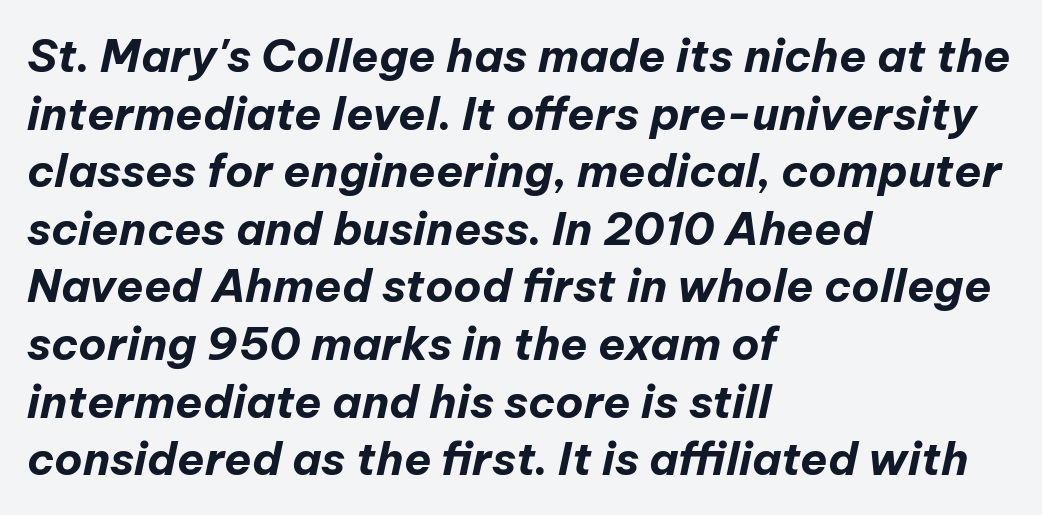
The image shows 45 px bold type, italic (leaning right); set left-aligned, normal line spacing (1.28x), normal letter spacing, not underlined; low stroke contrast and a medium x-height.
